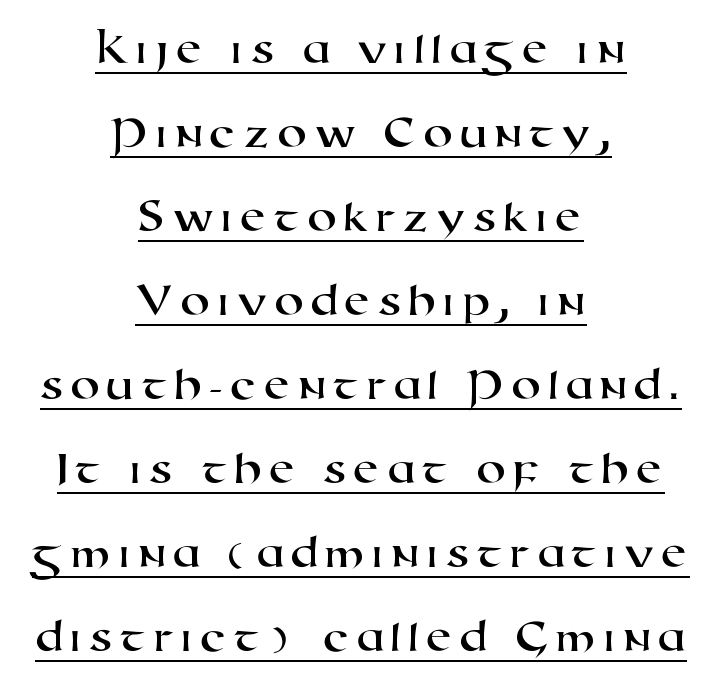
The image shows 48 px wide sans-serif type; set centered, line spacing 1.75x, underlined; high stroke contrast and a medium x-height.
